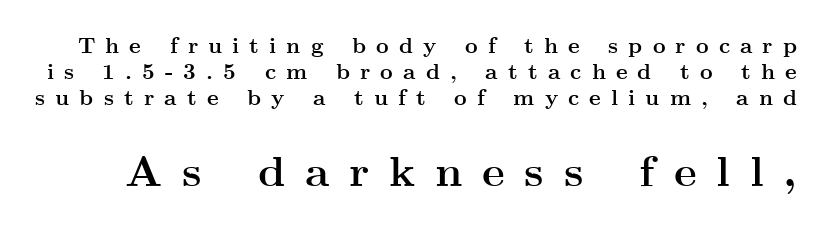
{"serif": "yes", "italic": "no", "bold": "yes", "weight": "semibold", "width": "wide", "stroke_contrast": "medium", "x_height": "small", "monospaced": "no", "underline": "no", "line_spacing_ratio": 1.19, "letter_spacing": "wide", "letter_spacing_em": 0.46, "larger_block": "second", "size_ratio": 1.95, "glyph_px": 43}
